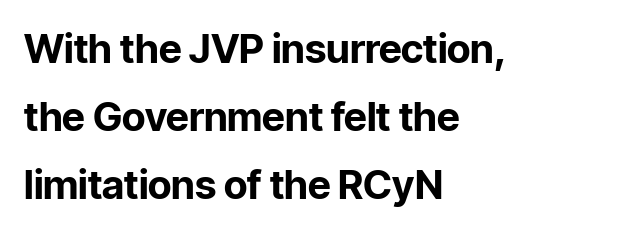
The image shows 40 px bold sans-serif type, upright; set left-aligned, normal line spacing (1.7x), normal letter spacing, not underlined; low stroke contrast and a medium x-height.
